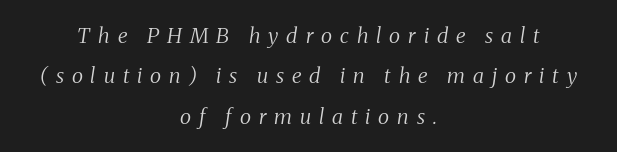
The image shows 21 px text type, italic (leaning right); set centered, loose line spacing (1.92x), unusually wide letter spacing (+0.38 em), not underlined.
